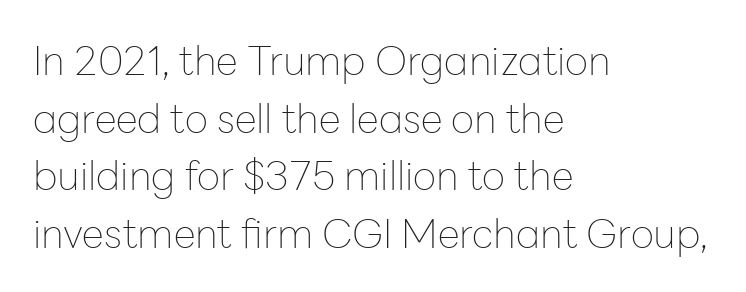
Q: Is the text bold? A: No.
Q: Is the text italic (slanted)? A: No, it is upright.
Q: Is the typeface a serif or a sans-serif typeface? A: Sans-serif.
Q: Is the text underlined? A: No.
Q: How is the paragraph aligned? A: Left-aligned.
Q: Is the spacing between letters normal or unusually wide? A: Normal.
Q: Is the spacing between lines tight, normal or loose? A: Normal.
Q: Width (condensed, normal, or wide)? A: Normal.
Q: Stroke contrast? A: Low.
Q: x-height? A: Medium.
Q: Monospaced? A: No.
